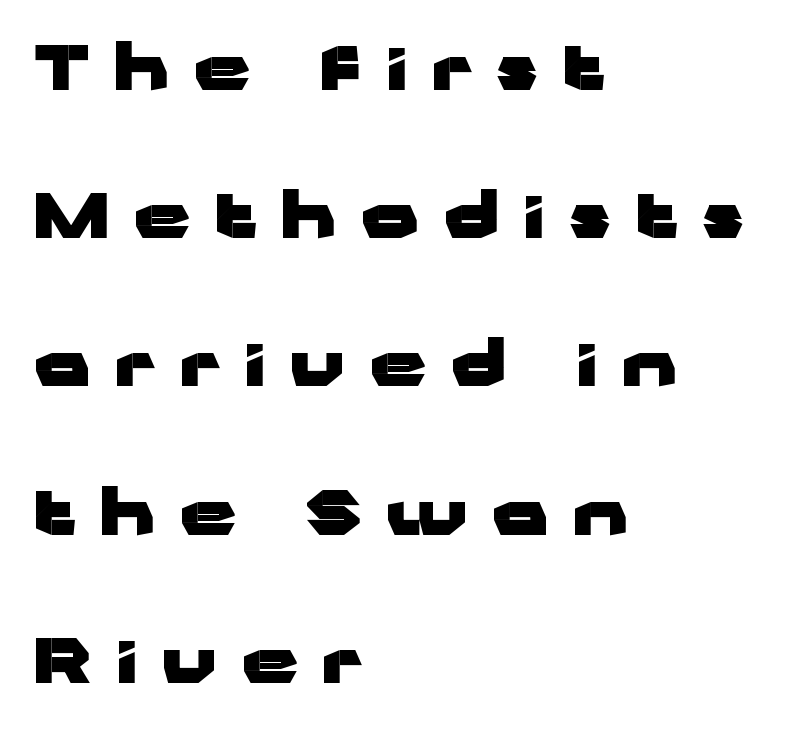
The image shows 62 px heavy, wide sans-serif type, upright; set left-aligned, loose line spacing (2.39x), unusually wide letter spacing (+0.4 em), not underlined; low stroke contrast and a medium x-height.
